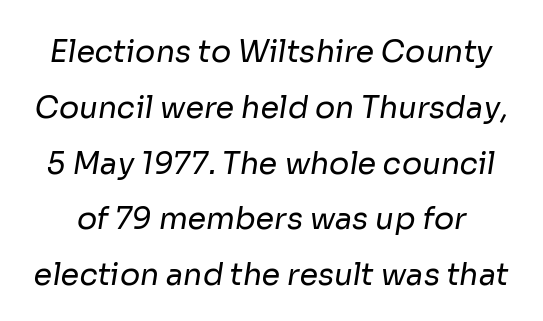
{"serif": "no", "bold": "no", "weight": "regular", "width": "normal", "stroke_contrast": "low", "x_height": "medium", "monospaced": "no", "underline": "no", "line_spacing_ratio": 1.86, "letter_spacing": "normal", "letter_spacing_em": 0.0, "glyph_px": 30}
